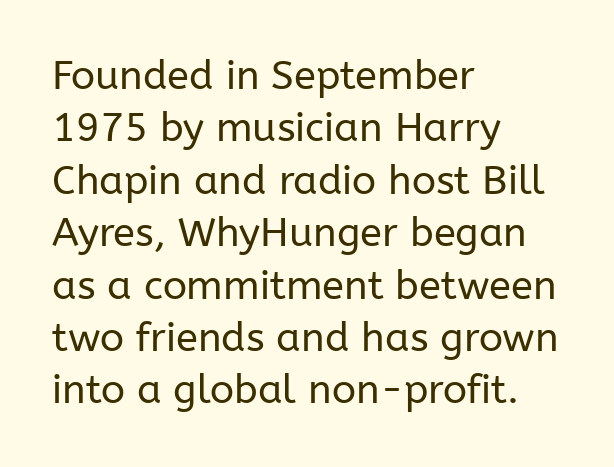
{"serif": "no", "italic": "no", "bold": "no", "weight": "regular", "width": "normal", "stroke_contrast": "low", "x_height": "medium", "monospaced": "no", "underline": "no", "align": "left", "line_spacing": "normal", "line_spacing_ratio": 1.31, "letter_spacing": "normal", "letter_spacing_em": 0.0, "glyph_px": 40}
